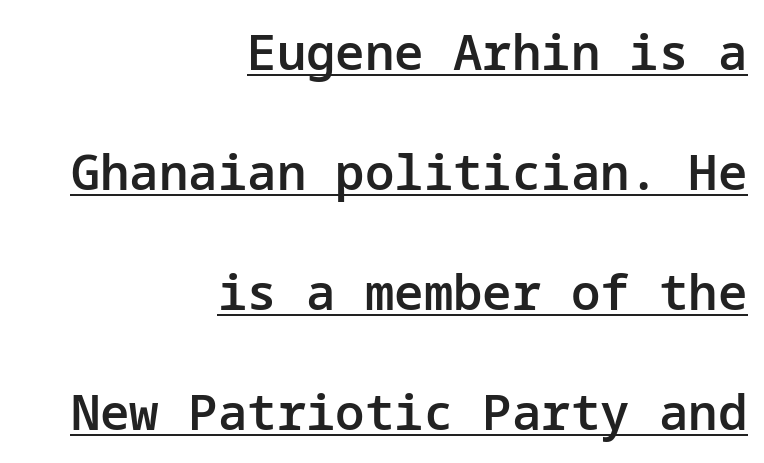
Serif or sans? Sans — the stroke terminals are bare. Observe the ordinary spacing: letters are neighbours, not strangers. Every word sits above its own underline. Notice how the passage keeps a crisp vertical edge on the right only.
